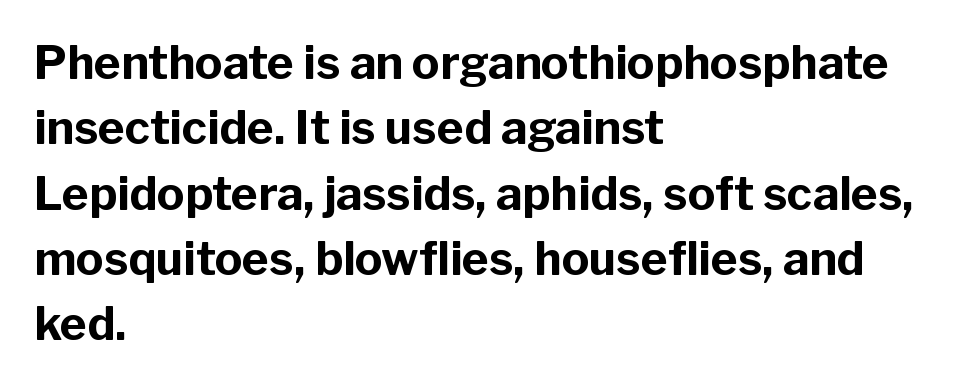
Weight: bold. Is there much room between lines? A standard amount, neither cramped nor airy. Nope, not italic — everything's standing straight. The rendering shows plain stroke endings on the letterforms — a sans-serif design.
